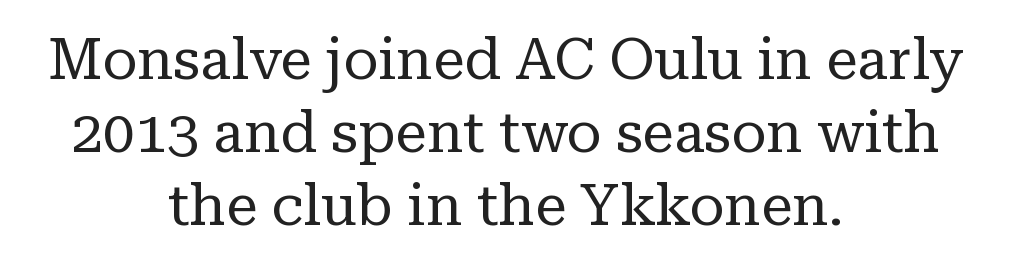
A student would call this center alignment; a typographer would say set centered. Does the leading feel generous? No, just average. A bare baseline throughout the passage. The characters are drawn with everyday or finer stroke widths. Proportional: the letters do not fall into vertical columns.
